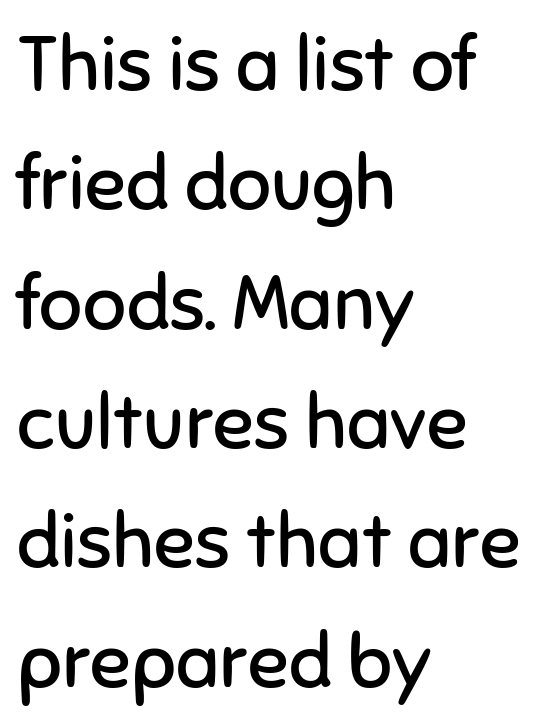
Leftover space on each line is placed entirely after the last word. The baseline area is clear. Compared with typical paragraphs, the rows here are spaced about the same. The line texture is even and compact thanks to regular tracking.
